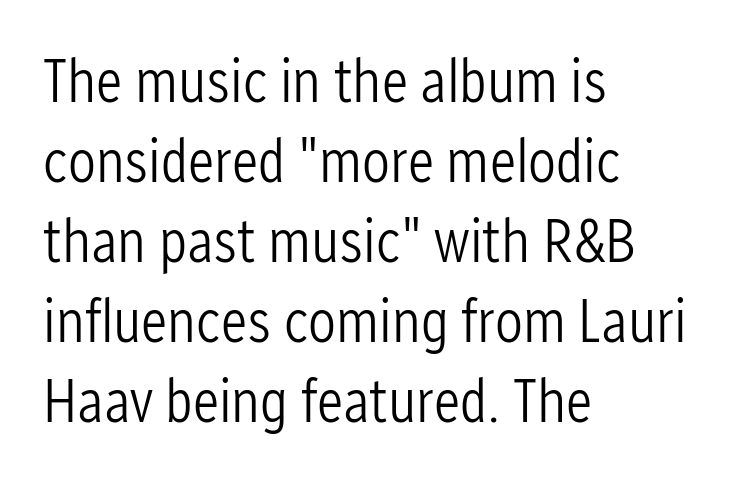
{"serif": "no", "italic": "no", "bold": "no", "weight": "light", "width": "condensed", "stroke_contrast": "low", "x_height": "medium", "monospaced": "no", "underline": "no", "align": "left", "line_spacing": "normal", "line_spacing_ratio": 1.29, "letter_spacing": "normal", "letter_spacing_em": 0.0, "glyph_px": 62}
